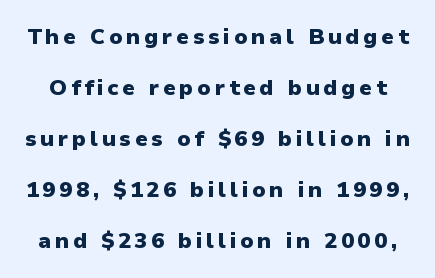
The image shows 22 px bold type, upright; set loose line spacing (2.32x), not underlined.
